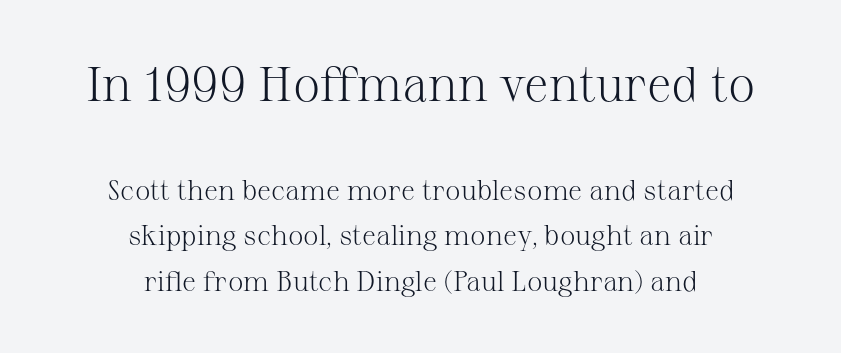
The image shows 49 px light serif type, upright; set centered, normal line spacing (1.64x), normal letter spacing, not underlined; the first (top) block is 1.75x larger; medium stroke contrast and a medium x-height.
